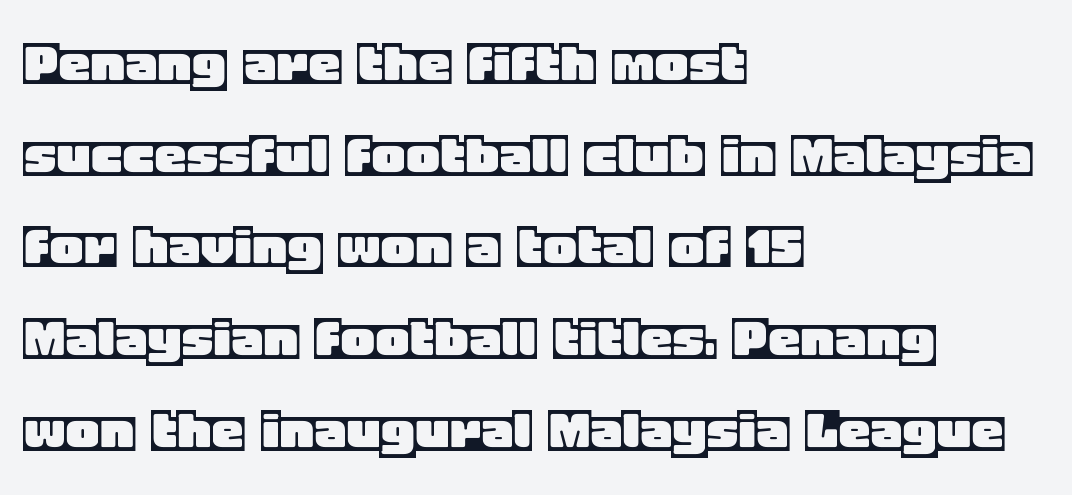
The space directly below the letters is spotless. Which margin do the lines hug? The left one — the right edge is uneven. A normal amount of white space separates one row of letters from the next. Characters follow at the spacing the type designer built in.
